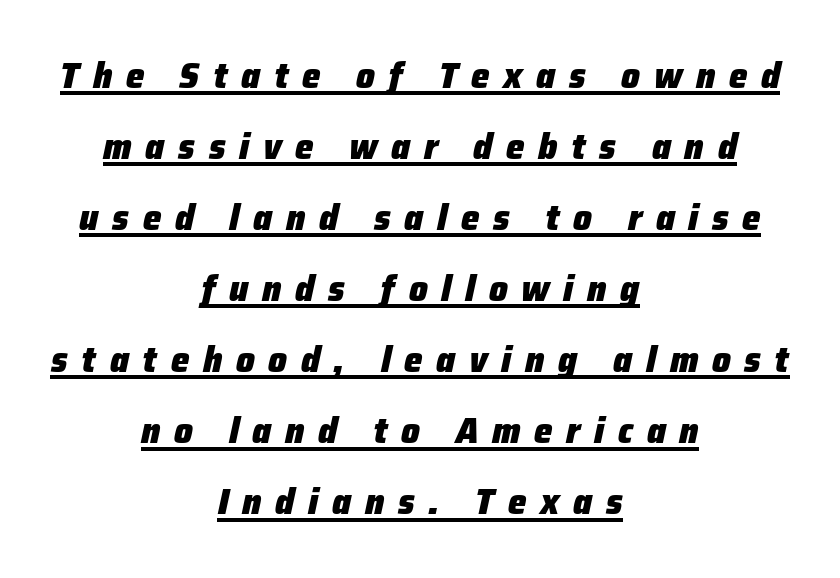
Q: Is the text bold? A: Yes.
Q: Is the text italic (slanted)? A: Yes, it leans right by about 12 degrees.
Q: Is the text underlined? A: Yes.
Q: How is the paragraph aligned? A: Centered.
Q: Is the spacing between letters normal or unusually wide? A: Unusually wide.
Q: Is the spacing between lines tight, normal or loose? A: Loose.
Q: Width (condensed, normal, or wide)? A: Normal.
Q: Stroke contrast? A: Low.
Q: x-height? A: Medium.
Q: Monospaced? A: No.
